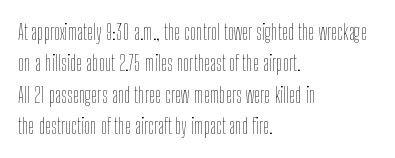
The line-height multiplier appears to be the usual default. The ragged edge is on the right, which tells us the setting is flush left. A typesetter would mark this as roman, not italic. This sample uses plain, unmodified letter spacing. No letter is thick-stroked: the sample isn't bold.
